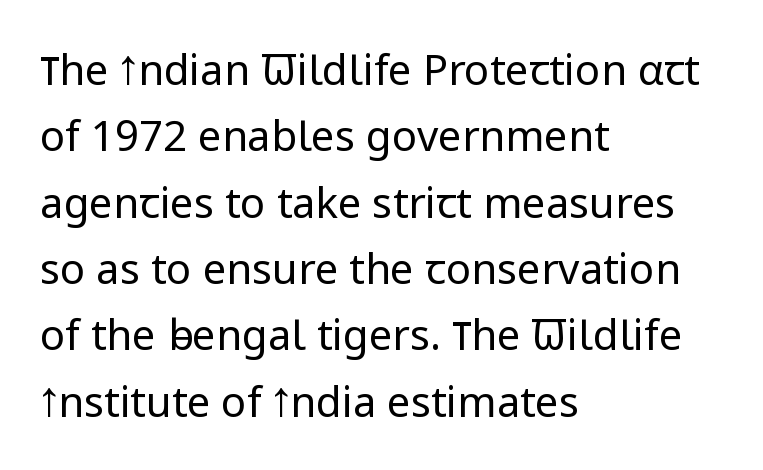
{"serif": "no", "italic": "no", "bold": "no", "weight": "regular", "width": "normal", "stroke_contrast": "low", "x_height": "medium", "monospaced": "no", "underline": "no", "align": "left", "line_spacing": "normal", "line_spacing_ratio": 1.58, "letter_spacing": "normal", "letter_spacing_em": 0.0, "glyph_px": 42}
